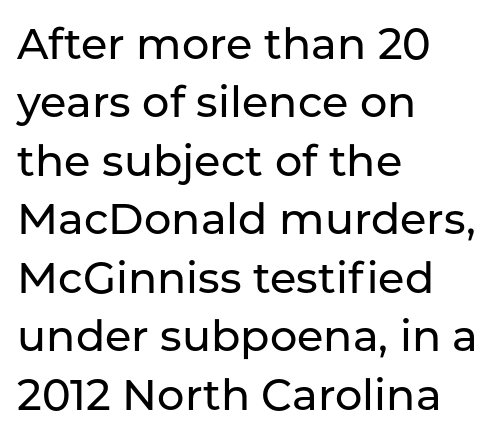
Does the type have serifs? No, each stem ends abruptly. This rendering uses left alignment, leaving the right contour irregular. Rule under the text: the space is simply empty. A typesetter would call this leading conventional body-copy spacing. Do the characters align in a grid? No, the font is proportional.
